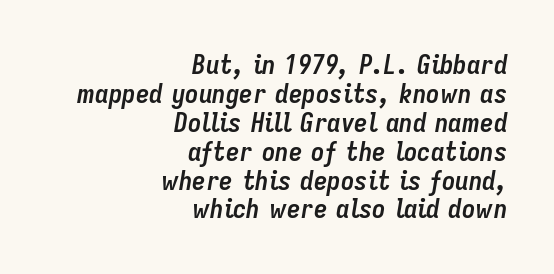
Q: Is the text bold? A: Yes.
Q: Is the text italic (slanted)? A: Yes, it leans right by about 9 degrees.
Q: Is the text underlined? A: No.
Q: How is the paragraph aligned? A: Right-aligned.
Q: Is the spacing between letters normal or unusually wide? A: Normal.
Q: Is the spacing between lines tight, normal or loose? A: Tight.
